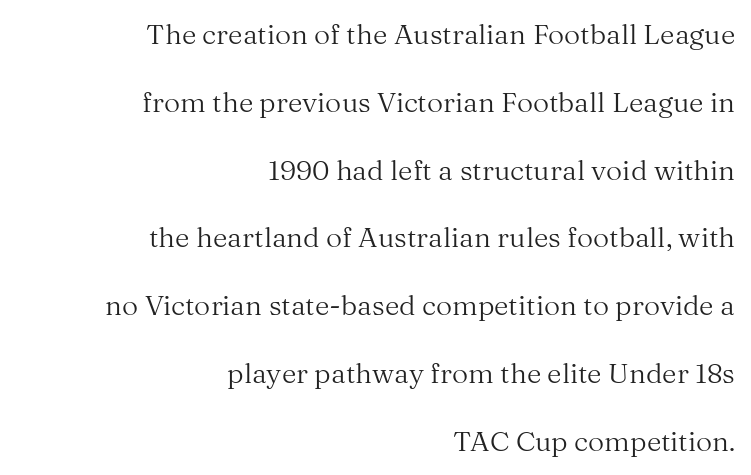
Italic: no, the glyphs are upright roman. Descenders are the only things crossing below the line. Teacher's note: observe the even right margin — that is flush-right alignment. Varying glyph widths throughout — classic text-font behaviour. The passage shown stacks its lines with a broad gap.
